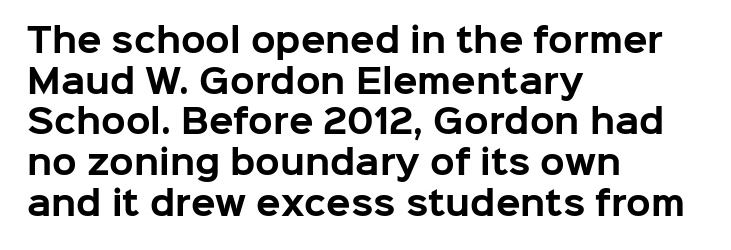
The glyphs have the mass of a bold cut. Rows of type keep a routine distance in the vertical direction. The typography opts for an upright posture over an oblique one. Varying glyph widths throughout — classic text-font behaviour. Visually the block forms a straight wall on the left and a jagged coastline on the right.
